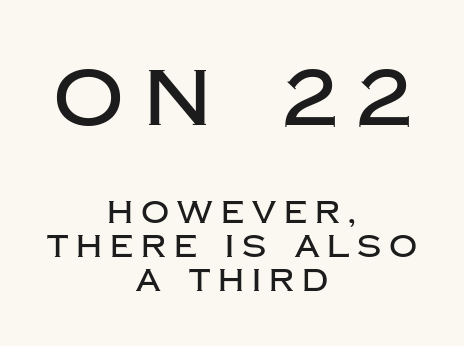
The image shows 78 px sans-serif type, upright; set centered, tight line spacing (1.09x), unusually wide letter spacing (+0.26 em), not underlined; the first (top) block is 2.52x larger; low stroke contrast and a large x-height.
